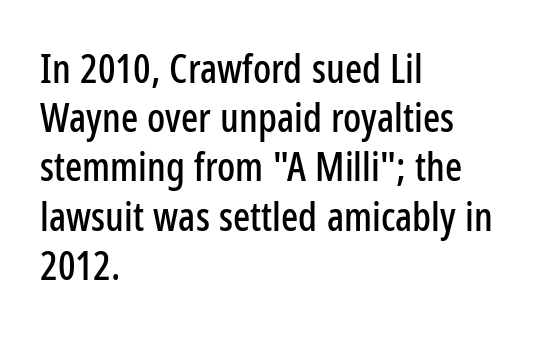
Q: Is the text italic (slanted)? A: No, it is upright.
Q: Is the typeface a serif or a sans-serif typeface? A: Sans-serif.
Q: Is the text underlined? A: No.
Q: How is the paragraph aligned? A: Left-aligned.
Q: Is the spacing between letters normal or unusually wide? A: Normal.
Q: Width (condensed, normal, or wide)? A: Condensed.
Q: Stroke contrast? A: Low.
Q: x-height? A: Medium.
Q: Monospaced? A: No.
